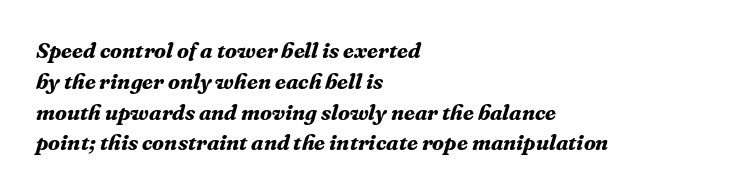
{"italic": "yes", "lean": "right", "slant_degrees": 16, "bold": "yes", "underline": "no", "align": "left", "line_spacing": "normal", "line_spacing_ratio": 1.4, "letter_spacing": "normal", "letter_spacing_em": 0.0, "glyph_px": 22}
